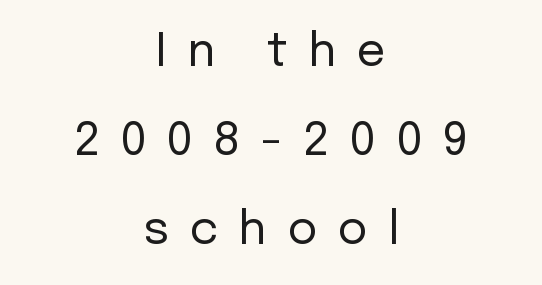
The image shows 46 px regular-weight sans-serif type, upright; set centered, loose line spacing (1.94x), unusually wide letter spacing (+0.44 em), not underlined; low stroke contrast and a medium x-height.
